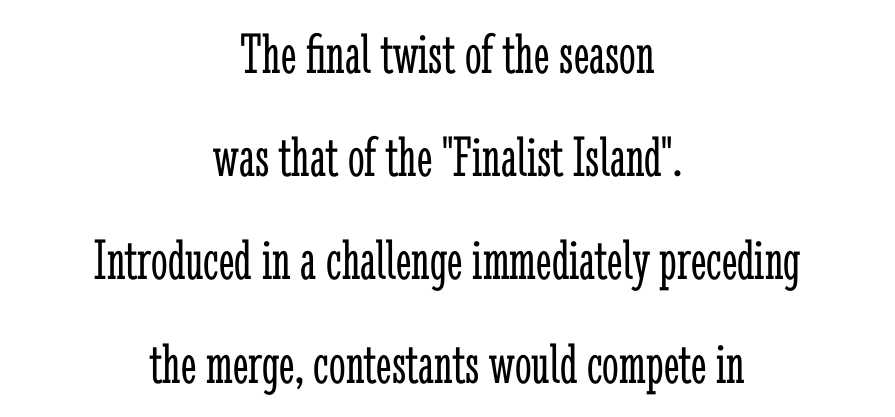
The image shows 59 px light, condensed serif type, upright; set centered, line spacing 1.75x, normal letter spacing, not underlined; low stroke contrast and a medium x-height.
